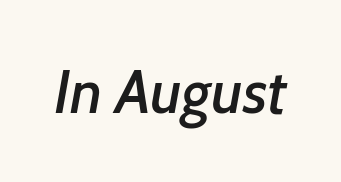
Q: Is the text italic (slanted)? A: Yes, it leans right by about 7 degrees.
Q: Is the text underlined? A: No.
Q: Is the spacing between letters normal or unusually wide? A: Normal.
Q: Width (condensed, normal, or wide)? A: Normal.
Q: Stroke contrast? A: Low.
Q: x-height? A: Medium.
Q: Monospaced? A: No.
